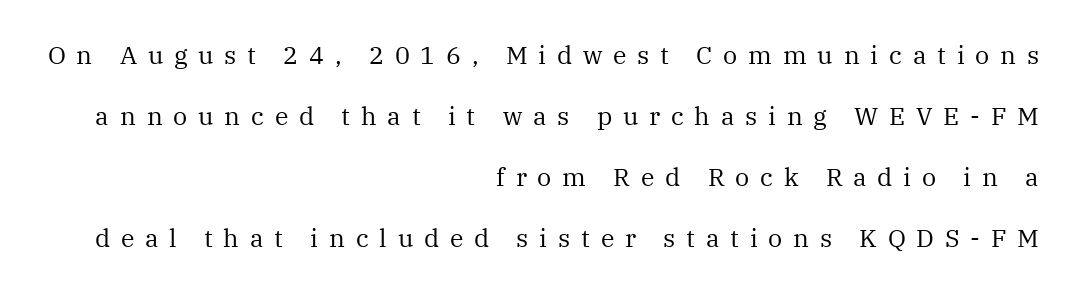
The image shows 25 px text type, upright; set right-aligned, loose line spacing (2.44x), unusually wide letter spacing (+0.43 em), not underlined.
